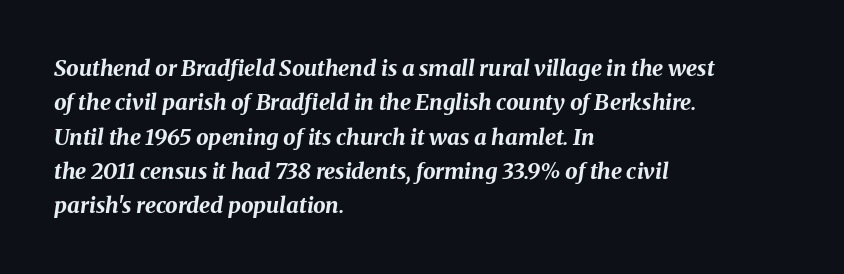
Q: Is the text bold? A: Yes.
Q: Is the text italic (slanted)? A: Yes, it leans right by about 8 degrees.
Q: Is the text underlined? A: No.
Q: How is the paragraph aligned? A: Left-aligned.
Q: Is the spacing between letters normal or unusually wide? A: Normal.
Q: Is the spacing between lines tight, normal or loose? A: Normal.
